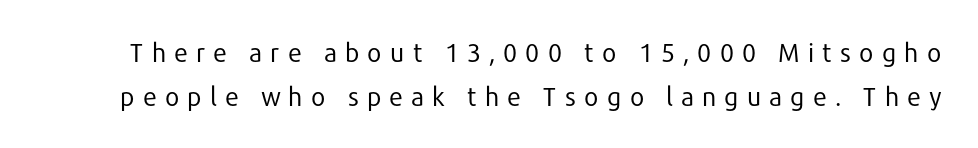
Descenders hang freely into open space. The passage shown stacks its lines at a standard gap. These lines were composed using upright roman letters. No heavy texture on the line: the type isn't bold. Does extra space separate the letters? Yes, quite a lot of it.
